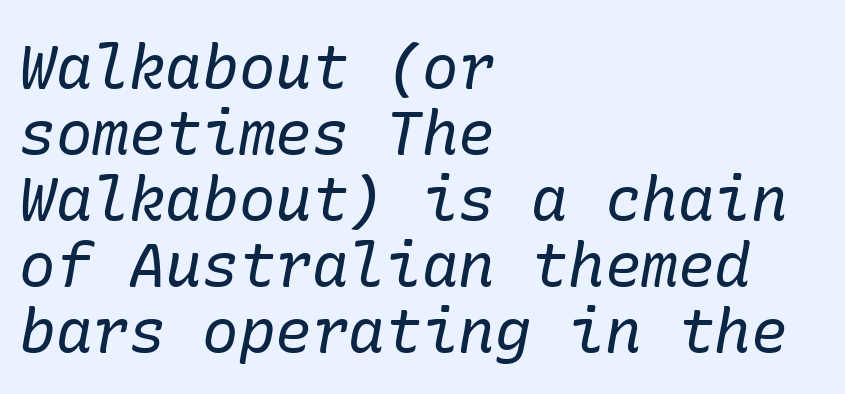
Q: Is the text bold? A: No.
Q: Is the text italic (slanted)? A: Yes, it leans right by about 10 degrees.
Q: Is the typeface a serif or a sans-serif typeface? A: Sans-serif.
Q: Is the text underlined? A: No.
Q: How is the paragraph aligned? A: Left-aligned.
Q: Is the spacing between letters normal or unusually wide? A: Normal.
Q: Is the spacing between lines tight, normal or loose? A: Tight.
Q: Width (condensed, normal, or wide)? A: Normal.
Q: Stroke contrast? A: Low.
Q: x-height? A: Medium.
